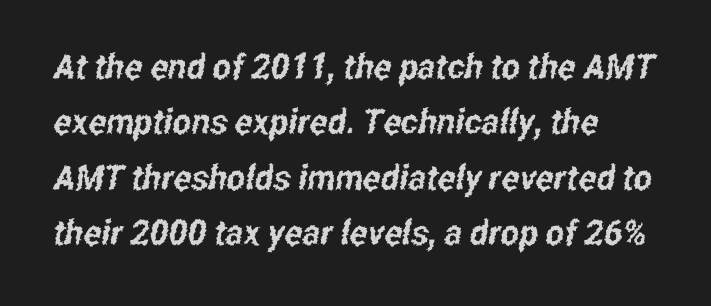
Reading down the block, your eye returns to a fixed left position each line. This sample has the flowing, uneven cadence of proportional lettering. The rendering uses a moderate line-height, typical for paragraphs. Unlike a traditional serif, this face leaves its strokes unadorned. Check under the words: just untouched page. The line texture is even and compact thanks to regular tracking.
